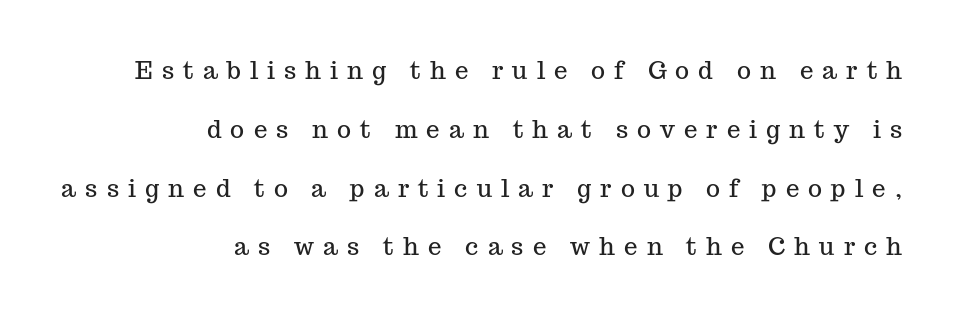
The rendering uses a large line-height, opening up the rows. Each word looks stretched out because of the extra space between its letters. Underline: absent. The compositor pushed each line to the right boundary. Posture: upright roman.
